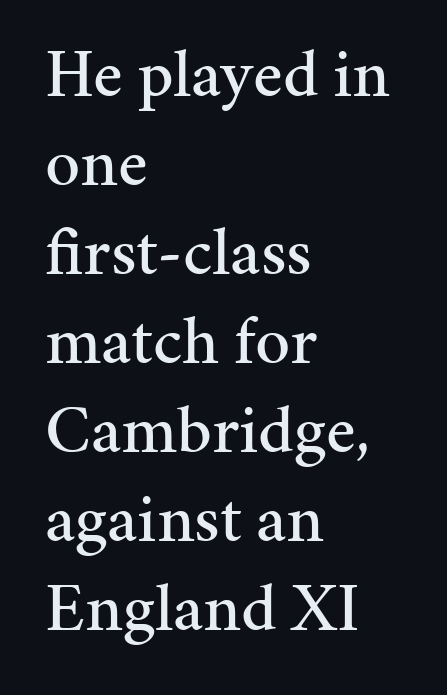
Characters follow at the spacing the type designer built in. Check the space under the baseline: it is left empty. In terms of posture, this sample is upright. This sample has the flowing, uneven cadence of proportional lettering.
